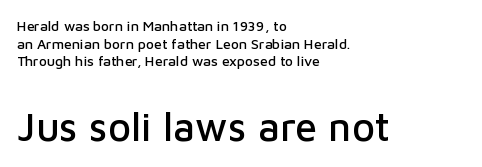
Q: Is the text italic (slanted)? A: No, it is upright.
Q: Is the typeface a serif or a sans-serif typeface? A: Sans-serif.
Q: Is the text underlined? A: No.
Q: How is the paragraph aligned? A: Left-aligned.
Q: Is the spacing between letters normal or unusually wide? A: Normal.
Q: Is the spacing between lines tight, normal or loose? A: Normal.
Q: Which block of text is set in a larger size, the first (top) or the second (bottom)? A: The second (bottom) one.
Q: Width (condensed, normal, or wide)? A: Normal.
Q: Stroke contrast? A: Low.
Q: x-height? A: Medium.
Q: Monospaced? A: No.
